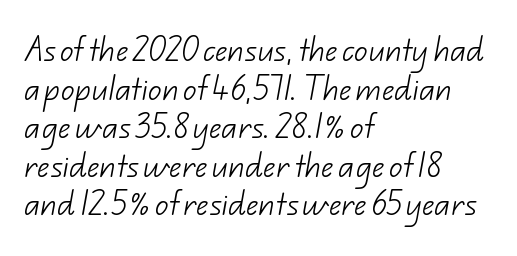
The image shows 27 px text type; set left-aligned, normal line spacing (1.43x), normal letter spacing, not underlined.
